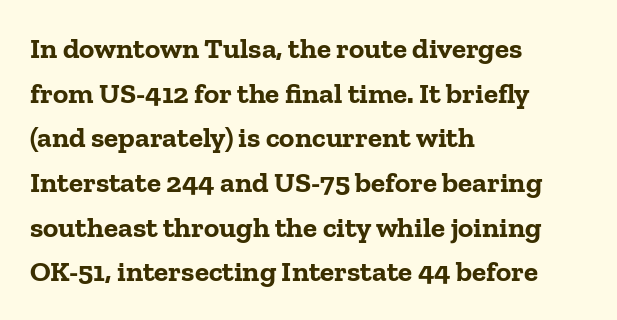
{"serif": "yes", "italic": "no", "bold": "yes", "weight": "bold", "width": "normal", "stroke_contrast": "low", "x_height": "medium", "monospaced": "no", "underline": "no", "align": "left", "line_spacing": "normal", "line_spacing_ratio": 1.54, "letter_spacing": "normal", "letter_spacing_em": 0.0, "glyph_px": 29}
